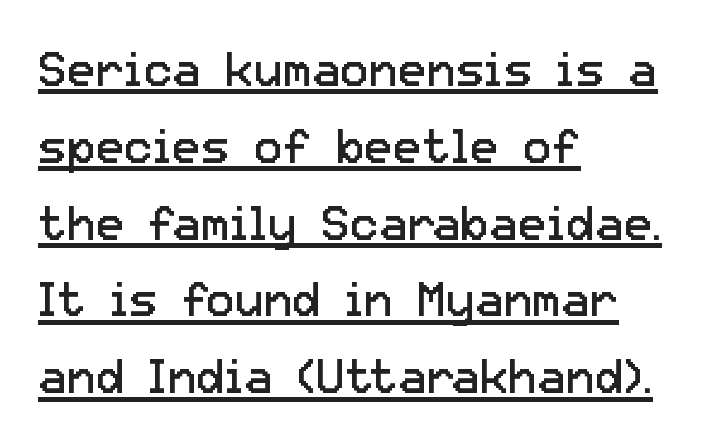
The image shows 48 px regular-weight sans-serif type, upright; set left-aligned, normal line spacing (1.6x), normal letter spacing, underlined; low stroke contrast and a medium x-height.
